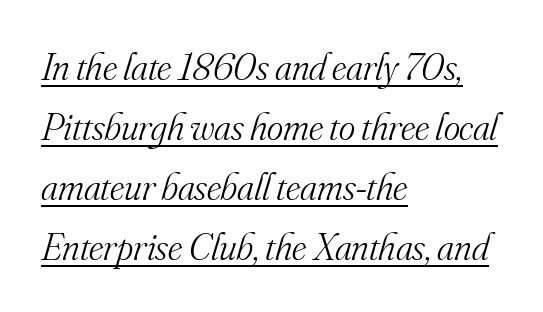
The image shows 39 px light serif type, italic (leaning right); set left-aligned, normal line spacing (1.54x), normal letter spacing, underlined; medium stroke contrast and a small x-height.
